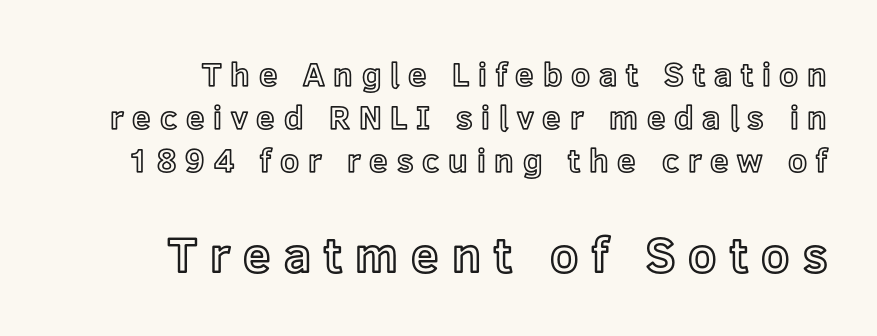
Q: Is the text italic (slanted)? A: No, it is upright.
Q: Is the text underlined? A: No.
Q: How is the paragraph aligned? A: Right-aligned.
Q: Is the spacing between letters normal or unusually wide? A: Unusually wide.
Q: Is the spacing between lines tight, normal or loose? A: Normal.
Q: Which block of text is set in a larger size, the first (top) or the second (bottom)? A: The second (bottom) one.
Q: Width (condensed, normal, or wide)? A: Normal.
Q: x-height? A: Medium.
Q: Monospaced? A: No.
